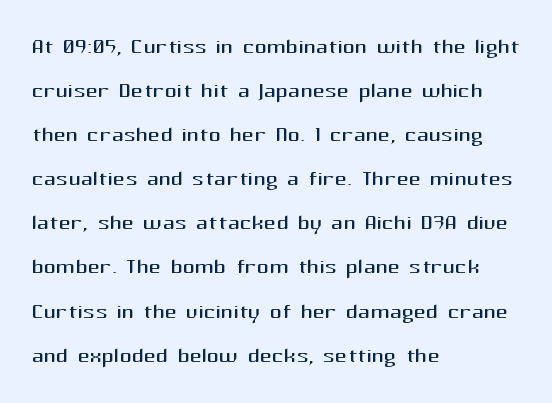
{"serif": "no", "italic": "no", "bold": "no", "weight": "regular", "width": "normal", "stroke_contrast": "medium", "x_height": "medium", "monospaced": "no", "underline": "no", "align": "left", "line_spacing": "normal", "line_spacing_ratio": 1.47, "letter_spacing": "normal", "letter_spacing_em": 0.0, "glyph_px": 30}
